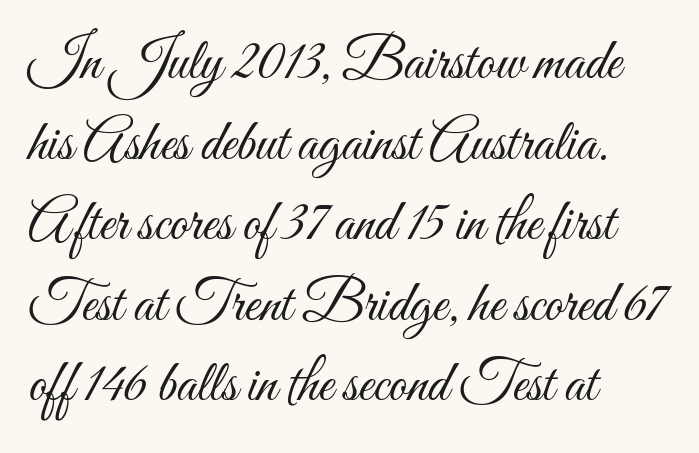
Alignment: flush left. The specimen omits any rule beneath the text block's lines. These lines are rendered in a variable-pitch font. The leading is moderate, giving the passage an even texture. Letters have the restrained weight of plain body copy at most.
